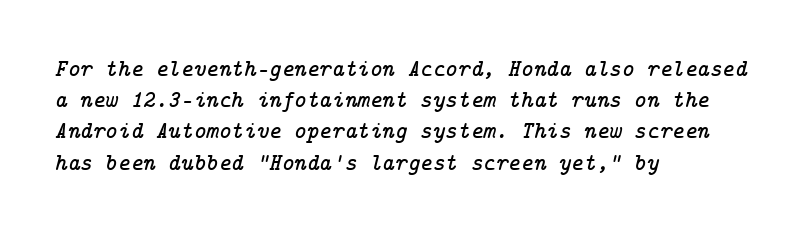
The image shows 24 px text type, italic (leaning right); set left-aligned, normal line spacing (1.3x), normal letter spacing, not underlined.
